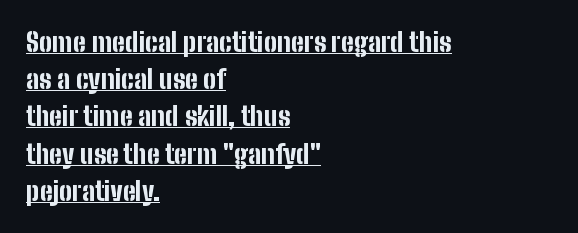
Q: Is the text bold? A: Yes.
Q: Is the text italic (slanted)? A: No, it is upright.
Q: Is the text underlined? A: Yes.
Q: How is the paragraph aligned? A: Left-aligned.
Q: Is the spacing between letters normal or unusually wide? A: Normal.
Q: Is the spacing between lines tight, normal or loose? A: Normal.
